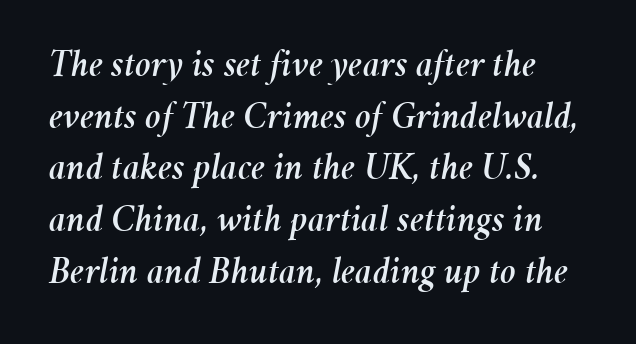
{"italic": "yes", "lean": "right", "slant_degrees": 11, "width": "normal", "stroke_contrast": "medium", "x_height": "medium", "monospaced": "no", "underline": "no", "line_spacing": "normal", "line_spacing_ratio": 1.36, "letter_spacing": "normal", "letter_spacing_em": 0.0, "glyph_px": 38}
